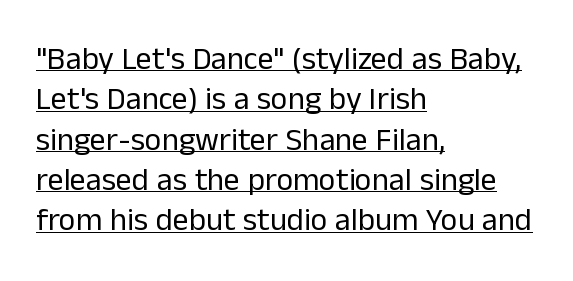
Students, observe the line beneath the letters — that is underlining. The lettering holds an erect, upright posture throughout. Vertically, the passage feels balanced, rows spaced as you'd expect. Do the characters align in a grid? No, the font is proportional. Unbolded letterforms with no extra heft.
